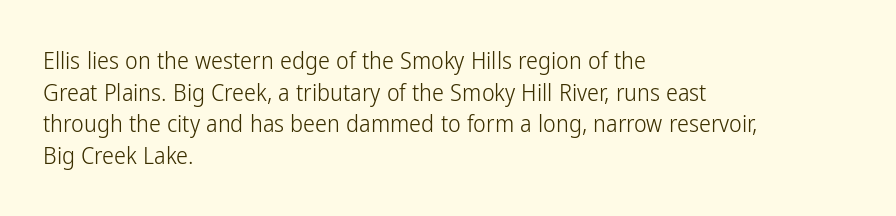
Leftover space on each line is placed entirely after the last word. The typesetting does not lean heavy: it is not bold. Honestly, the letter spacing is just normal — you wouldn't notice it. Underline: absent. If you drew a line through each stem, it would be perfectly vertical.
